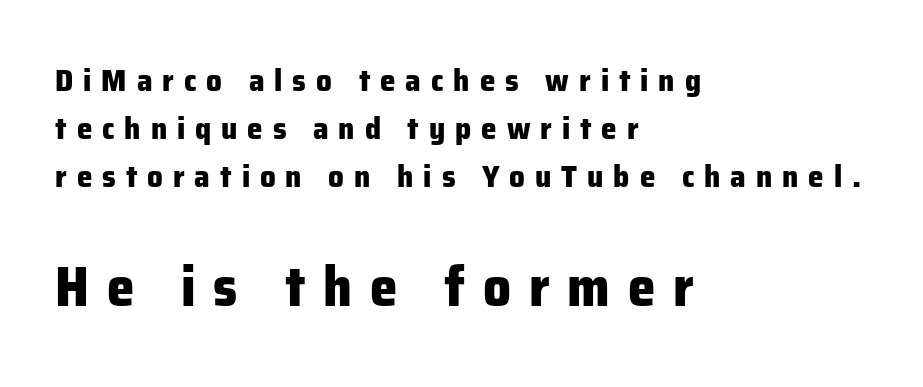
The image shows 55 px heavy sans-serif type, upright; set left-aligned, normal line spacing (1.55x), unusually wide letter spacing (+0.32 em), not underlined; the second (bottom) block is 1.77x larger; low stroke contrast and a medium x-height.
